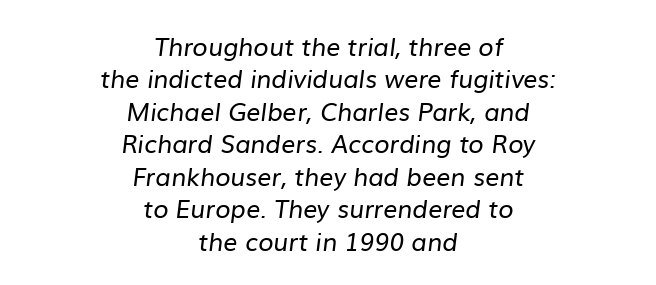
Inter-character spacing is left at the font's built-in metrics. Descenders are the only things crossing below the line. The strokes carry an ordinary text weight at most. The passage shown stacks its lines at a standard gap. The lines are quadded center.
